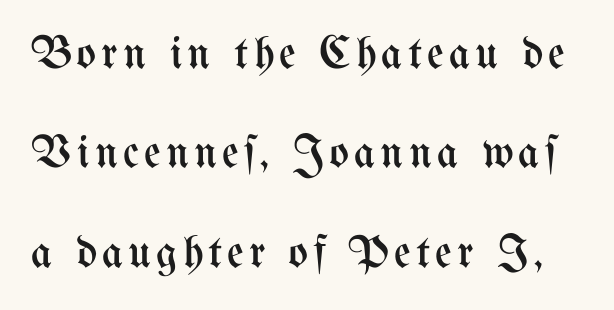
Q: Is the text bold? A: No.
Q: Is the text italic (slanted)? A: No, it is upright.
Q: Is the text underlined? A: No.
Q: Is the spacing between lines tight, normal or loose? A: Loose.
Q: Width (condensed, normal, or wide)? A: Condensed.
Q: Stroke contrast? A: Medium.
Q: x-height? A: Medium.
Q: Monospaced? A: No.
